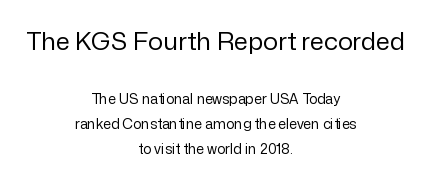
The image shows 25 px text type, upright; set centered, line spacing 1.8x, normal letter spacing, not underlined; the first (top) block is 1.79x larger.
